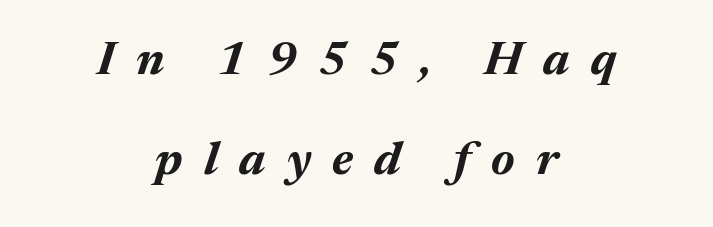
Q: Is the text bold? A: Yes.
Q: Is the text italic (slanted)? A: Yes, it leans right by about 17 degrees.
Q: Is the text underlined? A: No.
Q: How is the paragraph aligned? A: Centered.
Q: Is the spacing between letters normal or unusually wide? A: Unusually wide.
Q: Is the spacing between lines tight, normal or loose? A: Loose.
Q: Width (condensed, normal, or wide)? A: Normal.
Q: Stroke contrast? A: Medium.
Q: x-height? A: Medium.
Q: Monospaced? A: No.
